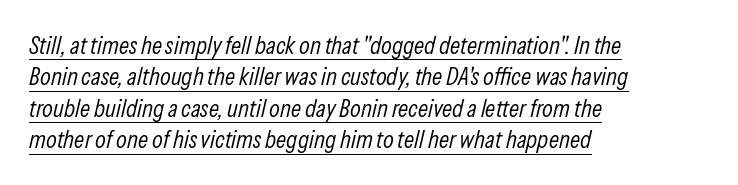
Q: Is the text bold? A: No.
Q: Is the text italic (slanted)? A: Yes, it leans right by about 13 degrees.
Q: Is the text underlined? A: Yes.
Q: How is the paragraph aligned? A: Left-aligned.
Q: Is the spacing between letters normal or unusually wide? A: Normal.
Q: Is the spacing between lines tight, normal or loose? A: Normal.
